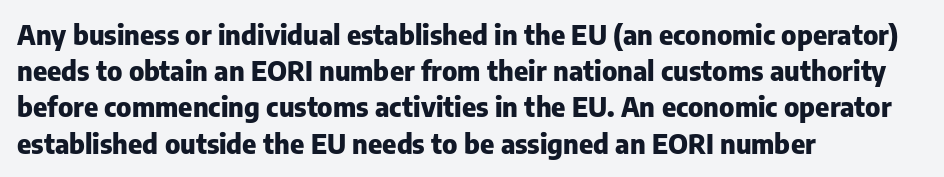
The image shows 27 px bold type, upright; set left-aligned, normal line spacing (1.34x), normal letter spacing, not underlined.
